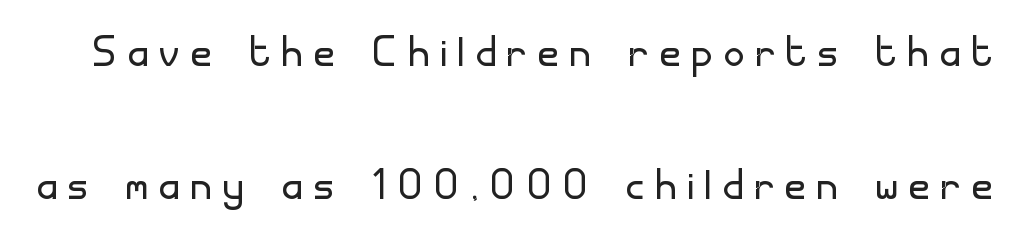
Note the varied advance widths — an 'i' is clearly narrower than an 'm'. A clean baseline with only descenders dipping below it. Glyph-to-glyph distance is far greater than everyday printed text. Is this a sans? Yes — the strokes have no serifs. Quick note: interline space is abundant.
